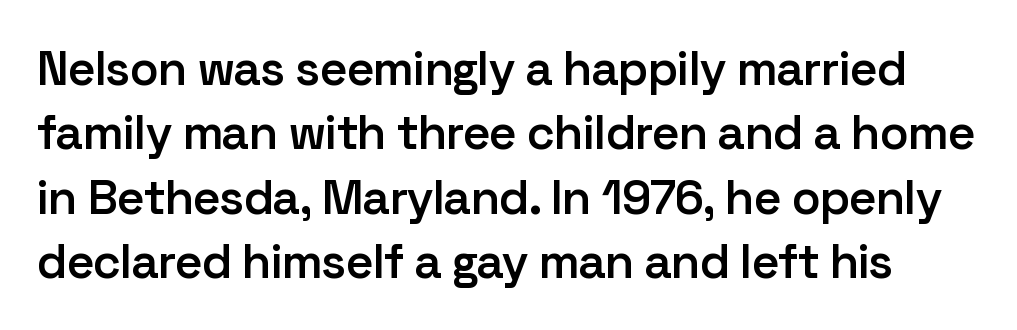
Summary of vertical rhythm: regular, with standard interline spacing. A typesetter would call this zero additional tracking. Underlining? Definitely not there. The passage shown is typed in a proportional face where columns would drift.
